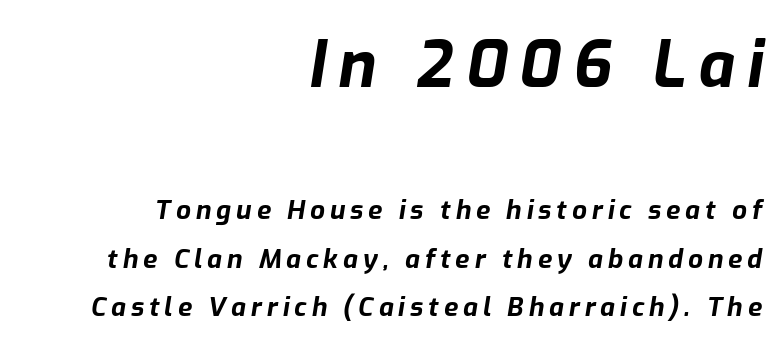
The image shows 64 px bold type, italic (leaning right); set right-aligned, line spacing 1.86x, not underlined; the first (top) block is 2.46x larger; low stroke contrast and a medium x-height.
